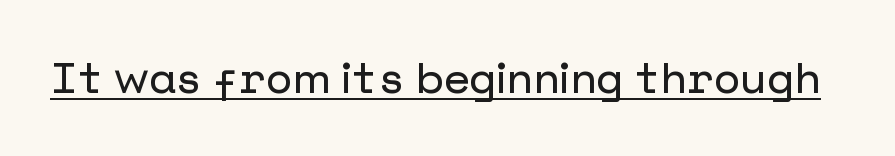
{"serif": "no", "italic": "no", "width": "normal", "stroke_contrast": "low", "x_height": "medium", "underline": "yes", "letter_spacing": "normal", "letter_spacing_em": 0.0, "glyph_px": 43}
